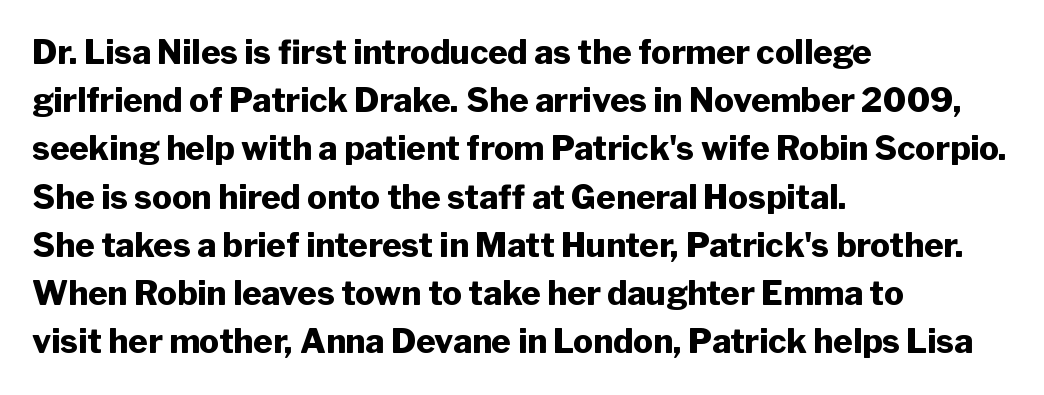
The image shows 33 px heavy sans-serif type, upright; set left-aligned, normal line spacing (1.46x), normal letter spacing, not underlined; low stroke contrast and a medium x-height.
